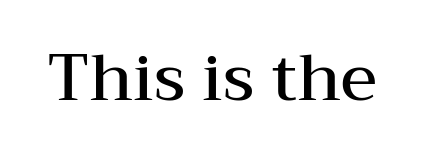
Q: Is the text bold? A: Semi-bold.
Q: Is the text italic (slanted)? A: No, it is upright.
Q: Is the typeface a serif or a sans-serif typeface? A: Serif.
Q: Is the text underlined? A: No.
Q: Is the spacing between letters normal or unusually wide? A: Normal.
Q: Width (condensed, normal, or wide)? A: Wide.
Q: Stroke contrast? A: Medium.
Q: x-height? A: Medium.
Q: Monospaced? A: No.
